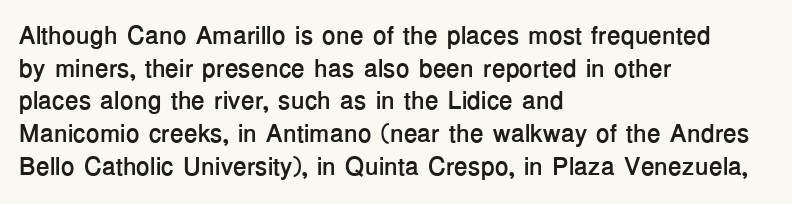
You could call the tracking neutral — neither tight nor loose. Ordinary non-slanted type is in use. Heavy, bold letterforms. Does the copy run flush right? No — it runs flush left. Regular leading.
